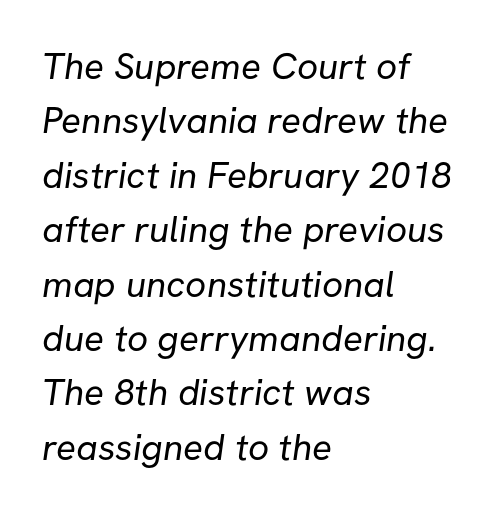
Q: Is the text bold? A: No.
Q: Is the typeface a serif or a sans-serif typeface? A: Sans-serif.
Q: Is the text underlined? A: No.
Q: How is the paragraph aligned? A: Left-aligned.
Q: Is the spacing between letters normal or unusually wide? A: Normal.
Q: Is the spacing between lines tight, normal or loose? A: Normal.
Q: Width (condensed, normal, or wide)? A: Normal.
Q: Stroke contrast? A: Low.
Q: x-height? A: Medium.
Q: Monospaced? A: No.
